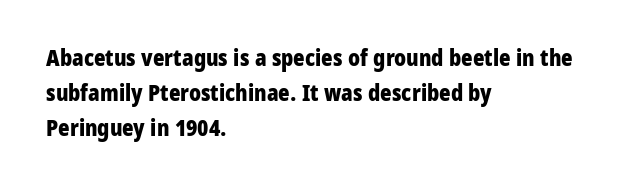
The image shows 22 px bold type, upright; set left-aligned, normal line spacing (1.58x), normal letter spacing, not underlined.
